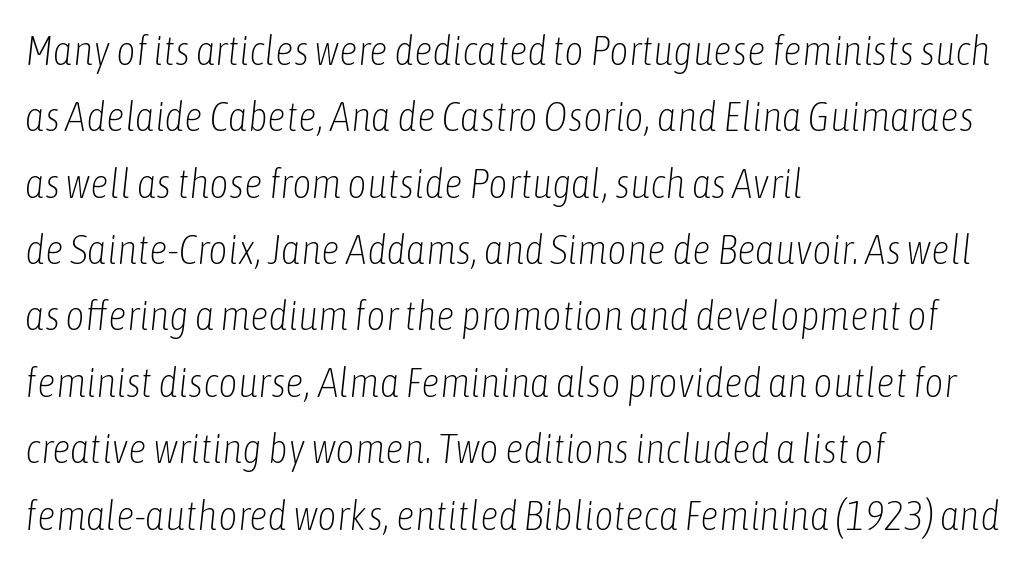
The image shows 42 px light, condensed type, italic (leaning right); set left-aligned, normal line spacing (1.58x), normal letter spacing, not underlined; low stroke contrast and a medium x-height.
